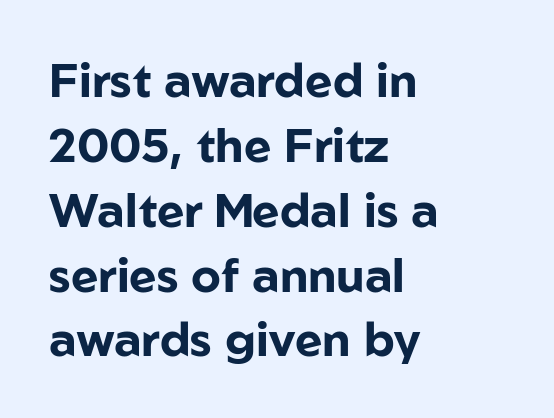
Students, this is bold: see how much ink each stroke carries. Posture: upright roman. Tracking value appears to be zero — textbook default spacing. Line beginnings align vertically; line endings do not.
